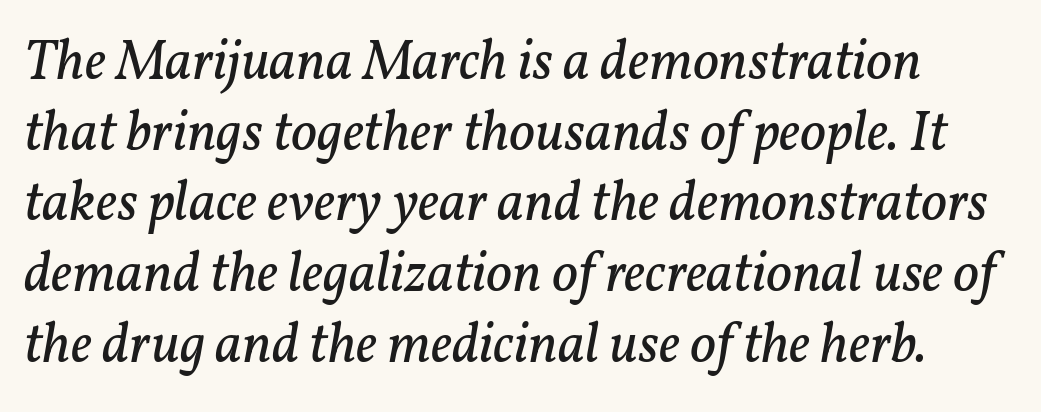
The image shows 57 px regular-weight serif type, italic (leaning right); set line spacing 1.24x, normal letter spacing, not underlined; low stroke contrast and a medium x-height.
